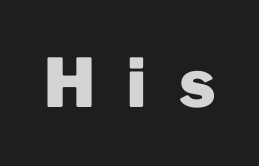
{"serif": "no", "italic": "no", "bold": "yes", "weight": "heavy", "width": "normal", "stroke_contrast": "low", "x_height": "medium", "monospaced": "no", "underline": "no", "letter_spacing": "wide", "letter_spacing_em": 0.48, "glyph_px": 67}
